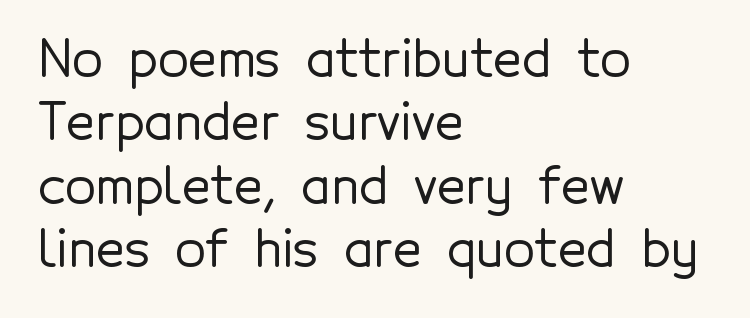
Q: Is the text italic (slanted)? A: No, it is upright.
Q: Is the typeface a serif or a sans-serif typeface? A: Sans-serif.
Q: Is the text underlined? A: No.
Q: How is the paragraph aligned? A: Left-aligned.
Q: Is the spacing between letters normal or unusually wide? A: Normal.
Q: Is the spacing between lines tight, normal or loose? A: Normal.
Q: Width (condensed, normal, or wide)? A: Normal.
Q: x-height? A: Medium.
Q: Monospaced? A: No.
